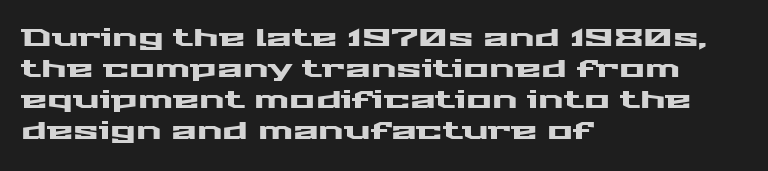
The image shows 24 px text type, upright; set left-aligned, normal line spacing (1.29x), normal letter spacing, not underlined.
